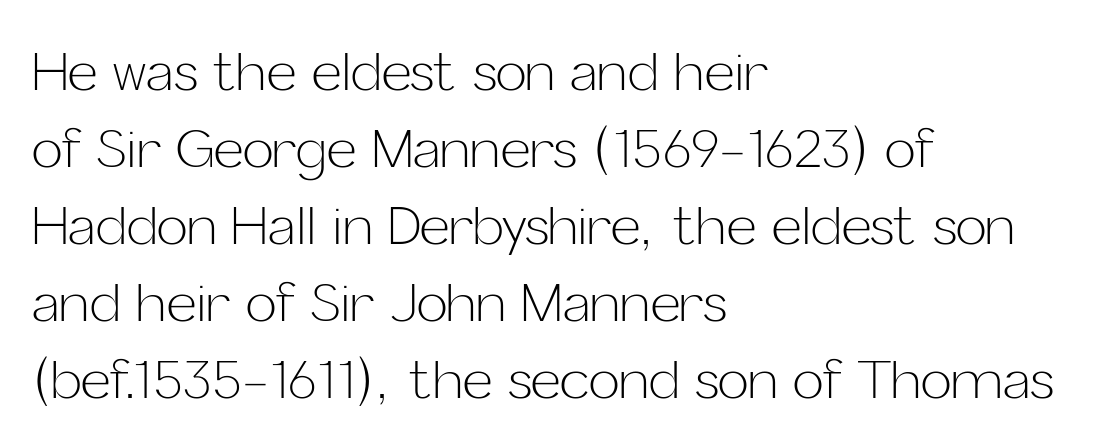
{"serif": "no", "italic": "no", "bold": "no", "weight": "light", "width": "normal", "stroke_contrast": "low", "x_height": "medium", "monospaced": "no", "underline": "no", "align": "left", "line_spacing": "normal", "line_spacing_ratio": 1.48, "letter_spacing": "normal", "letter_spacing_em": 0.0, "glyph_px": 52}
